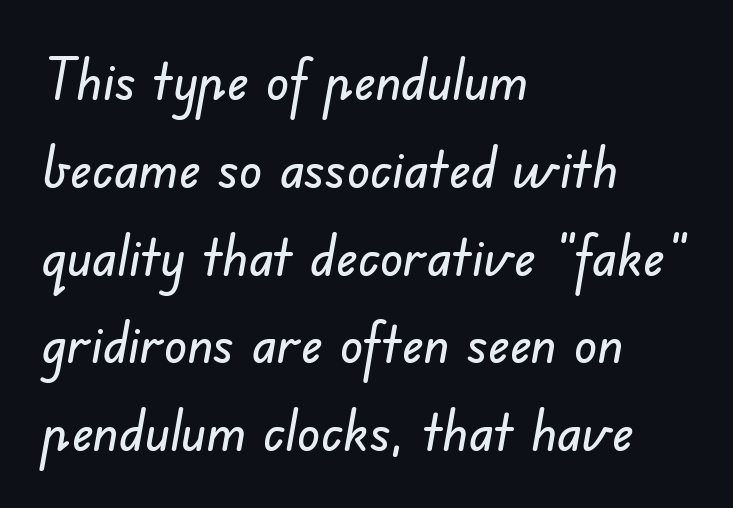
Q: Is the typeface a serif or a sans-serif typeface? A: Sans-serif.
Q: Is the text underlined? A: No.
Q: How is the paragraph aligned? A: Left-aligned.
Q: Is the spacing between letters normal or unusually wide? A: Normal.
Q: Is the spacing between lines tight, normal or loose? A: Normal.
Q: Width (condensed, normal, or wide)? A: Normal.
Q: Stroke contrast? A: Low.
Q: x-height? A: Small.
Q: Monospaced? A: No.
